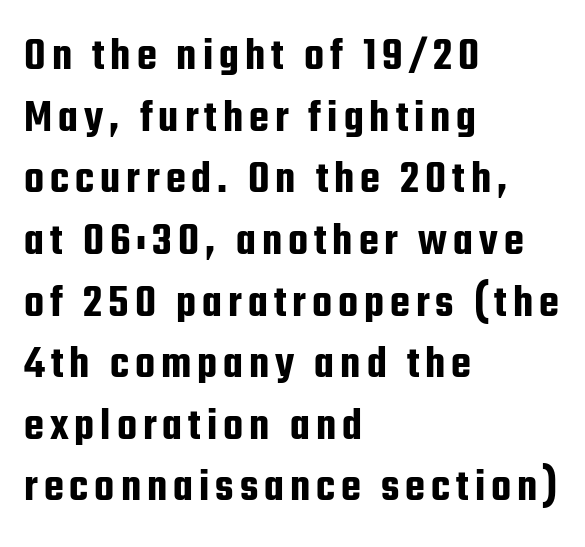
Q: Is the text italic (slanted)? A: No, it is upright.
Q: Is the typeface a serif or a sans-serif typeface? A: Sans-serif.
Q: Is the text underlined? A: No.
Q: How is the paragraph aligned? A: Left-aligned.
Q: Is the spacing between lines tight, normal or loose? A: Normal.
Q: Width (condensed, normal, or wide)? A: Condensed.
Q: Stroke contrast? A: Low.
Q: x-height? A: Medium.
Q: Monospaced? A: No.
